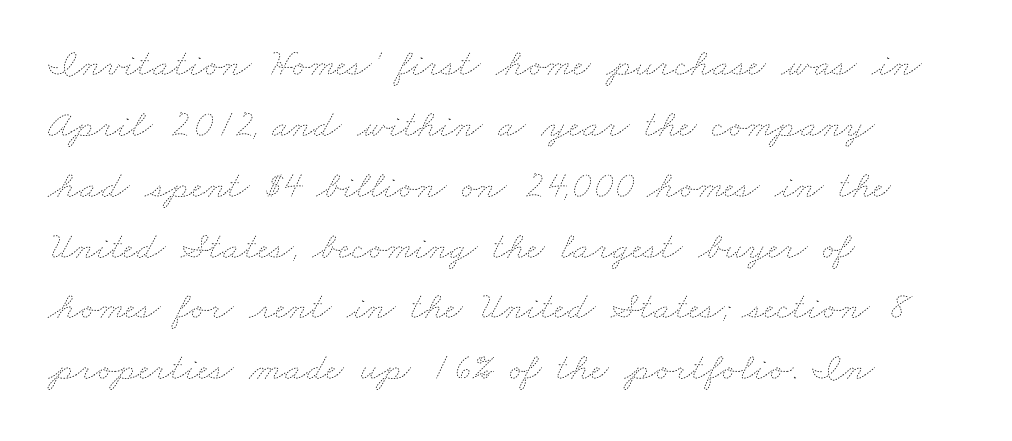
{"bold": "no", "weight": "thin", "width": "wide", "stroke_contrast": "low", "x_height": "small", "monospaced": "no", "underline": "no", "align": "left", "line_spacing": "normal", "line_spacing_ratio": 1.56, "letter_spacing": "normal", "letter_spacing_em": 0.0, "glyph_px": 39}
